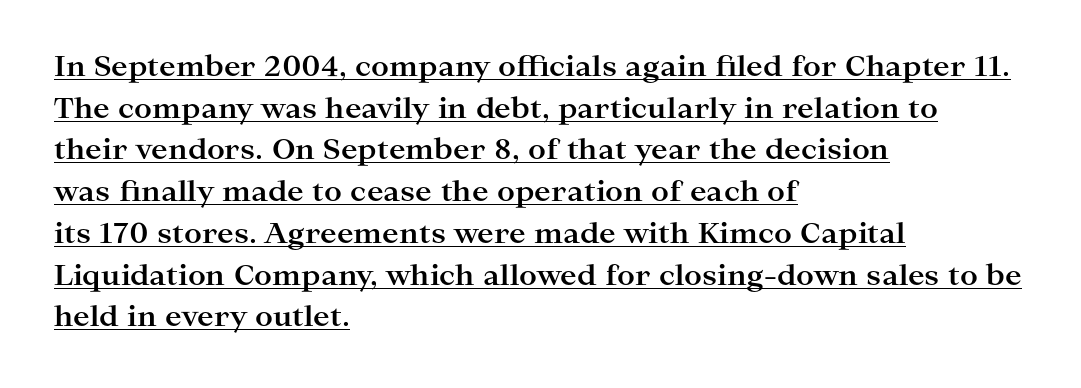
The image shows 28 px bold, wide serif type, upright; set left-aligned, normal line spacing (1.49x), normal letter spacing, underlined; high stroke contrast and a medium x-height.
